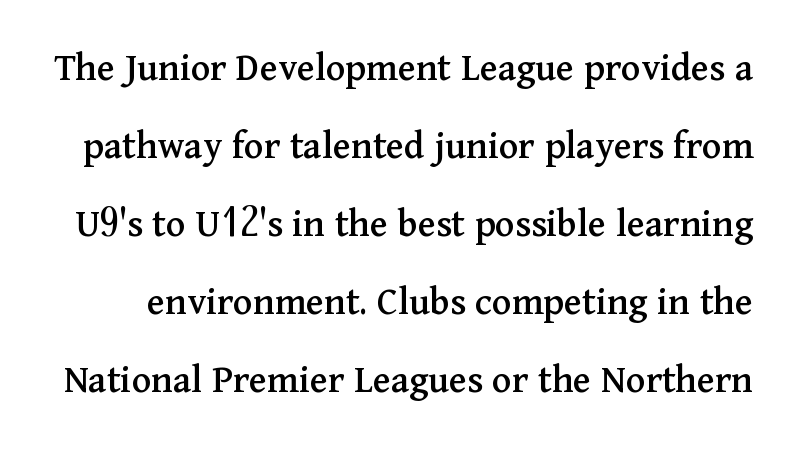
Interline gaps are noticeably wide in this sample. Proportional: the letters do not fall into vertical columns. Does the lettering tilt? It doesn't — this is upright. Descenders hang freely into open space. Stroke terminals: seriffed.
